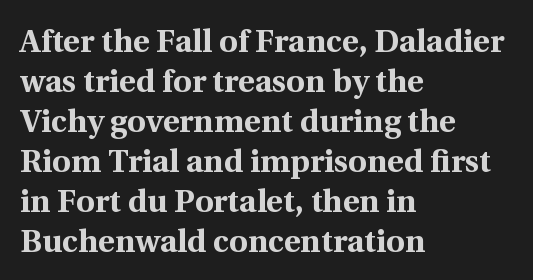
The image shows 32 px bold serif type, upright; set left-aligned, normal line spacing (1.25x), normal letter spacing, not underlined; a medium x-height.
